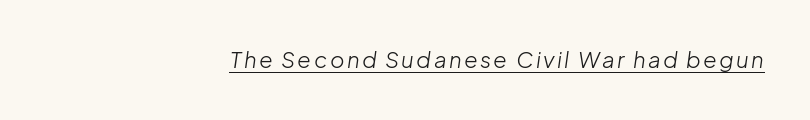
{"italic": "yes", "lean": "right", "slant_degrees": 8, "bold": "no", "underline": "yes", "align": "right", "glyph_px": 22}
